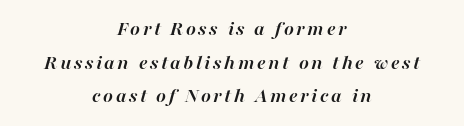
Q: Is the text bold? A: Yes.
Q: Is the text italic (slanted)? A: Yes, it leans right by about 16 degrees.
Q: Is the text underlined? A: No.
Q: How is the paragraph aligned? A: Centered.
Q: Is the spacing between lines tight, normal or loose? A: Normal.
